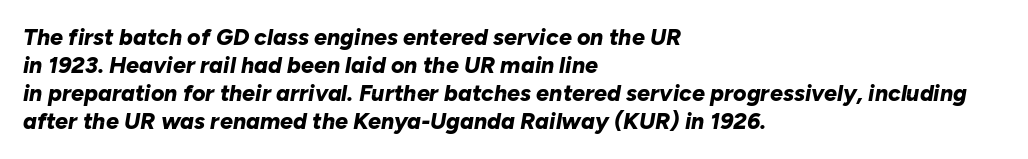
The paragraph has a hard left edge and a soft right edge. Nobody drew a line under any word here. In terms of posture, this sample is oblique. How heavy is the stroke? Heavy — this is a bold. Tracking here is standard; glyphs follow each other at the usual distance.
